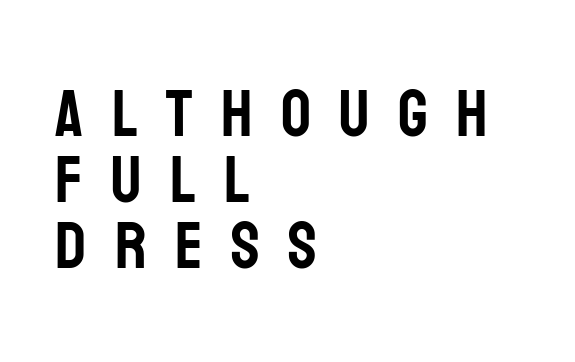
The lettering stays uniformly vertical, giving the passage a roman look. How would I describe the line gaps? Narrow and economical. The typesetter chose a ragged-right arrangement here. Each word looks stretched out because of the extra space between its letters.
